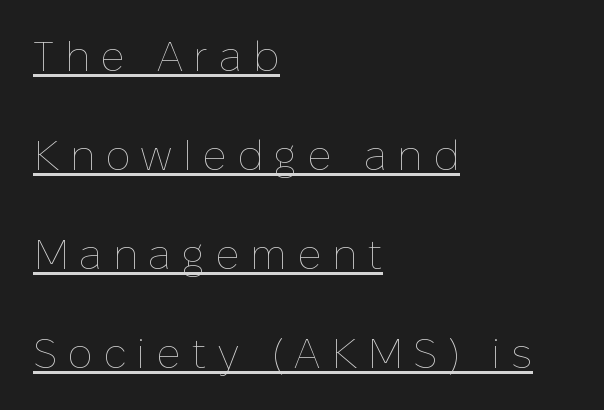
One glance says open: line gaps are wider than usual. These lines have a slow, spaced-out rhythm from letter to letter. Caption: multi-line text, flush left, ragged right. The passage shown is typed in a proportional face where columns would drift.
